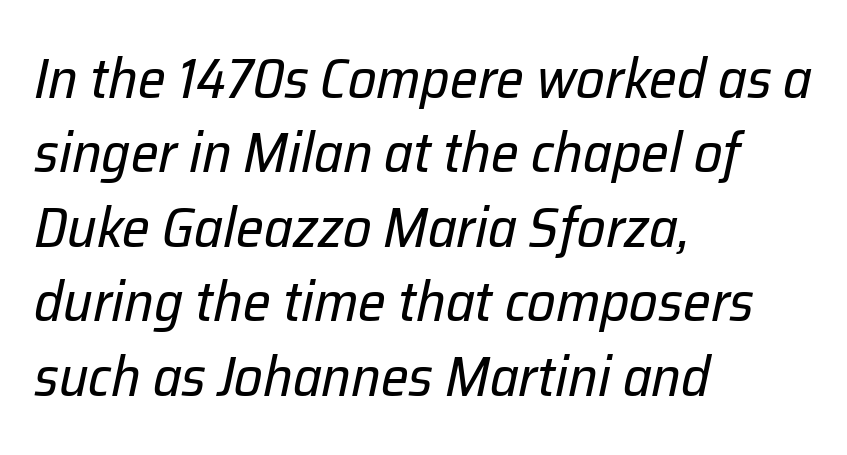
The image shows 56 px regular-weight type, italic (leaning right); set left-aligned, normal line spacing (1.33x), normal letter spacing, not underlined; low stroke contrast and a medium x-height.
